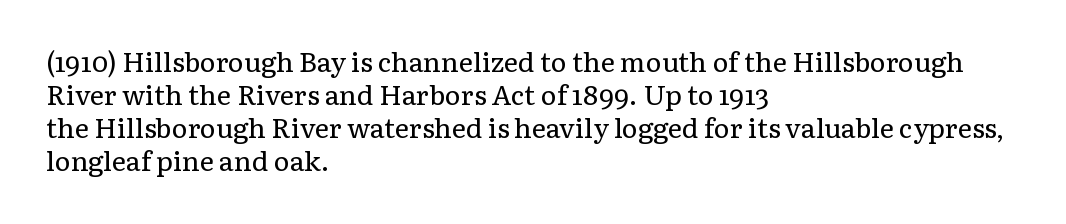
{"italic": "no", "bold": "no", "underline": "no", "align": "left", "line_spacing_ratio": 1.22, "letter_spacing": "normal", "letter_spacing_em": 0.0, "glyph_px": 27}
